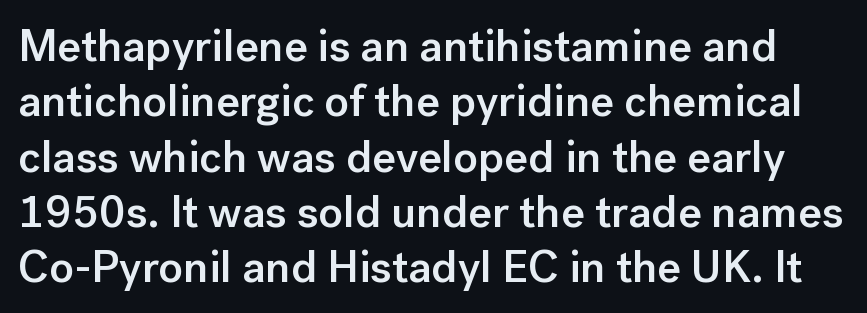
The zone under the glyphs is completely vacant. Looks like regular typesetting: each glyph gets only the width it needs. Posture: vertical. Nothing unusual about the tracking: characters are spaced as the font intends. These words are printed semibold, heavier than regular yet not bold.
